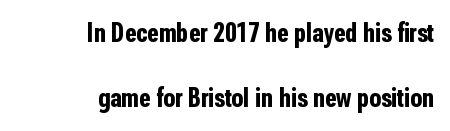
{"italic": "no", "bold": "yes", "underline": "no", "align": "right", "line_spacing": "loose", "line_spacing_ratio": 2.42, "letter_spacing": "normal", "letter_spacing_em": 0.0, "glyph_px": 27}
